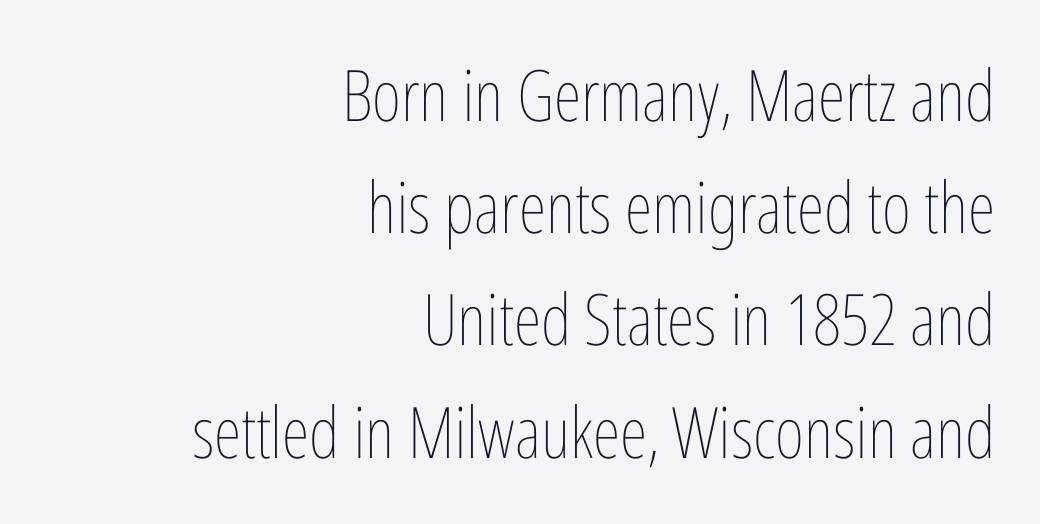
The image shows 71 px thin, condensed type, upright; set right-aligned, normal line spacing (1.58x), normal letter spacing, not underlined; low stroke contrast and a medium x-height.
